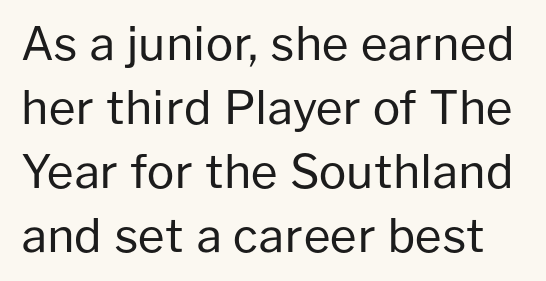
These lines are rendered in a variable-pitch font. The type is set solid horizontally, with unmodified tracking. Weight: in the light-to-regular range. Is there much room between lines? A standard amount, neither cramped nor airy.
